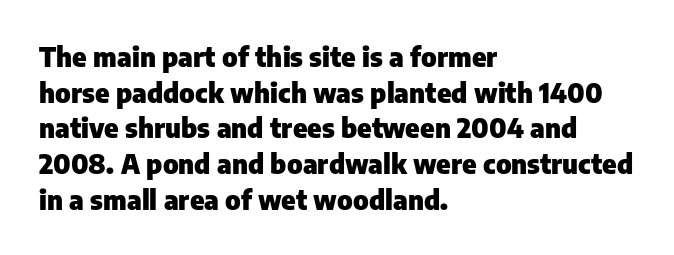
{"italic": "no", "bold": "yes", "underline": "no", "align": "left", "line_spacing": "normal", "line_spacing_ratio": 1.32, "letter_spacing": "normal", "letter_spacing_em": 0.0, "glyph_px": 27}
